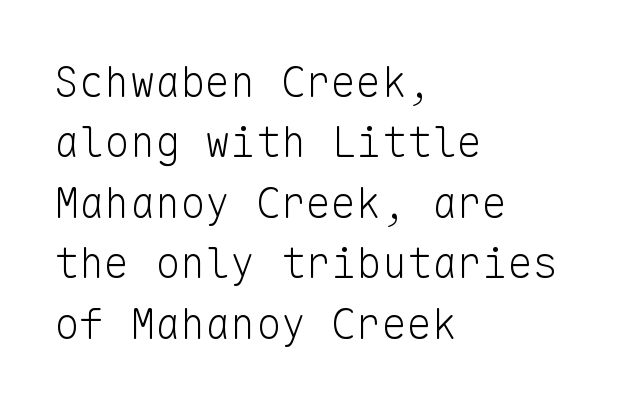
Q: Is the text bold? A: No.
Q: Is the text italic (slanted)? A: No, it is upright.
Q: Is the typeface a serif or a sans-serif typeface? A: Sans-serif.
Q: Is the text underlined? A: No.
Q: How is the paragraph aligned? A: Left-aligned.
Q: Is the spacing between letters normal or unusually wide? A: Normal.
Q: Is the spacing between lines tight, normal or loose? A: Normal.
Q: Width (condensed, normal, or wide)? A: Normal.
Q: Stroke contrast? A: Low.
Q: x-height? A: Medium.
Q: Monospaced? A: Yes.
